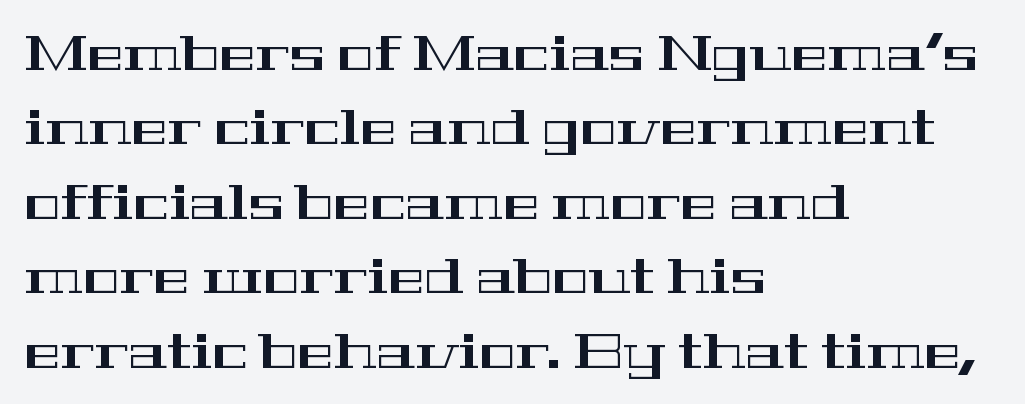
Descender tails drop into unmarked territory. Note the varied advance widths — an 'i' is clearly narrower than an 'm'. This rendering employs a face with finishing strokes, i.e., a serif. Which margin do the lines hug? The left one — the right edge is uneven. Ascenders rise straight up at ninety degrees.
